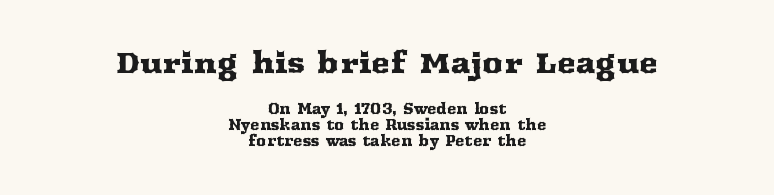
The image shows 29 px wide serif type, upright; set centered, tight line spacing (1.14x), normal letter spacing, not underlined; the first (top) block is 2.07x larger; medium stroke contrast and a medium x-height.
